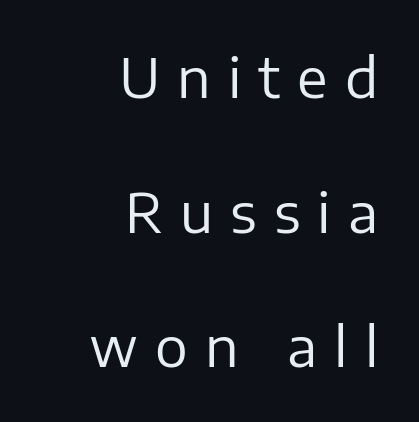
The image shows 55 px regular-weight sans-serif type, upright; set right-aligned, loose line spacing (2.45x), unusually wide letter spacing (+0.31 em), not underlined; low stroke contrast and a medium x-height.
